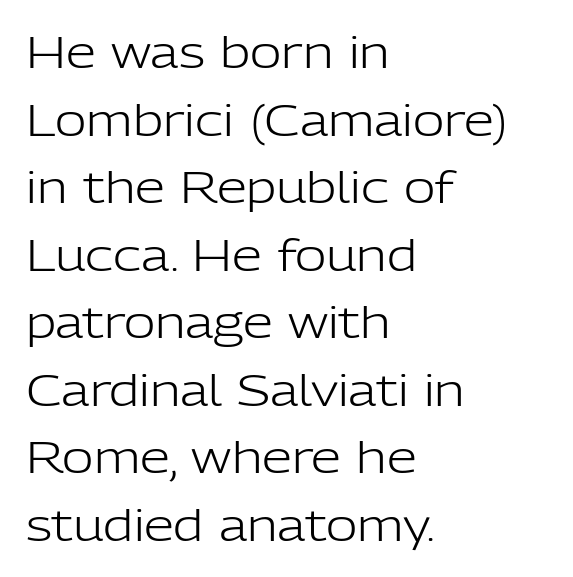
A light-to-regular cut is what we see here. Each new line begins a customary step beneath the previous one. No italicization has been applied; the sample stays upright. Leftover space on each line is placed entirely after the last word. The font family rendered here belongs to the sans-serif group.
